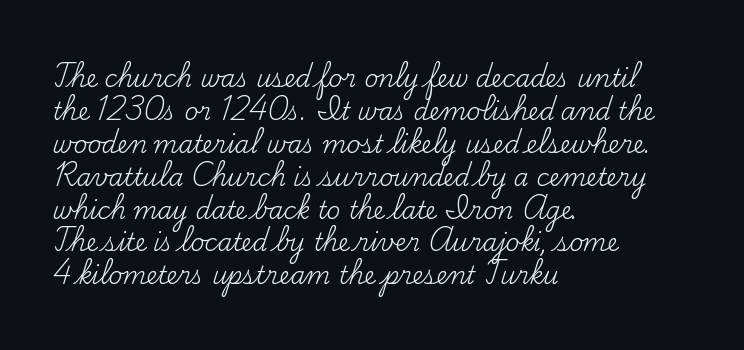
{"bold": "no", "underline": "no", "align": "left", "line_spacing": "normal", "line_spacing_ratio": 1.37, "letter_spacing": "normal", "letter_spacing_em": 0.0, "glyph_px": 24}
